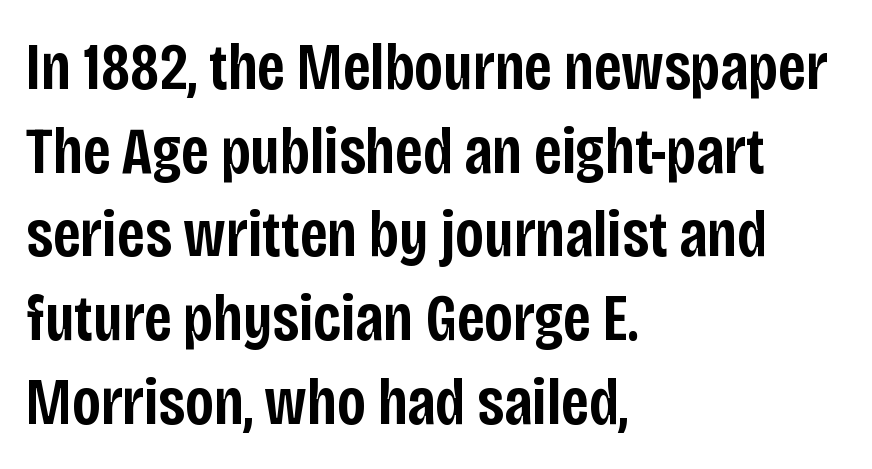
The image shows 67 px semibold, condensed sans-serif type, upright; set left-aligned, normal line spacing (1.25x), normal letter spacing, not underlined; low stroke contrast and a large x-height.
